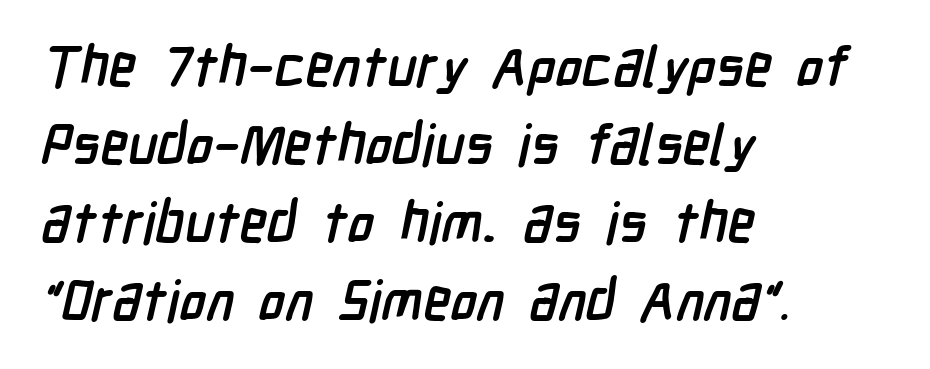
I'd call this a sans setting — the letters go barefoot. Type without underlining. The face used here is rendered with its standard letterfit. Rows of type keep a routine distance in the vertical direction. The passage shown is emphatically bold.
